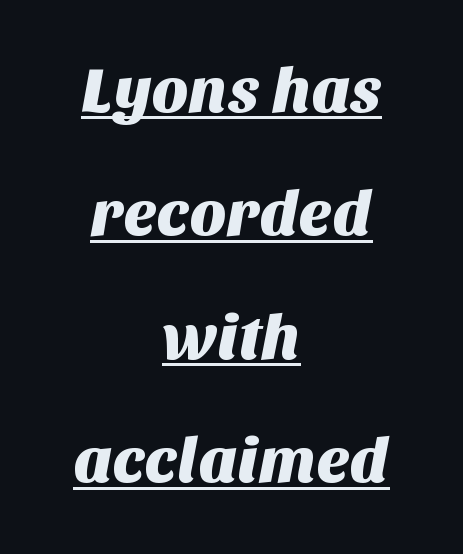
Q: Is the typeface a serif or a sans-serif typeface? A: Sans-serif.
Q: Is the text underlined? A: Yes.
Q: How is the paragraph aligned? A: Centered.
Q: Is the spacing between letters normal or unusually wide? A: Normal.
Q: Is the spacing between lines tight, normal or loose? A: Loose.
Q: Width (condensed, normal, or wide)? A: Normal.
Q: Stroke contrast? A: Medium.
Q: x-height? A: Large.
Q: Monospaced? A: No.
